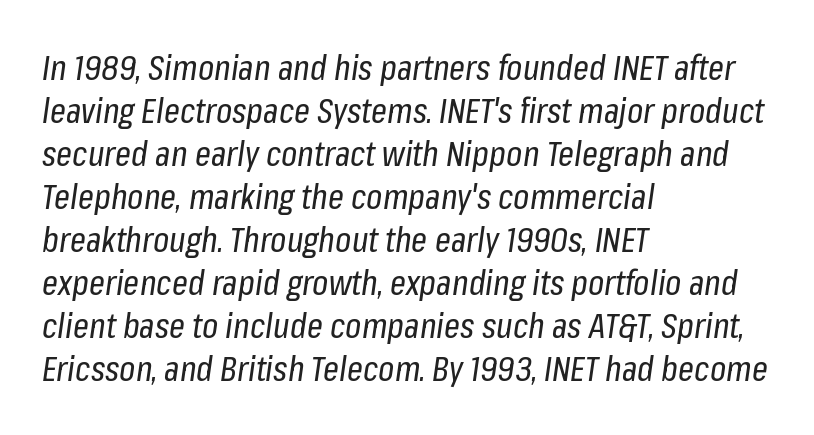
Q: Is the text bold? A: No.
Q: Is the text italic (slanted)? A: Yes, it leans right by about 8 degrees.
Q: Is the text underlined? A: No.
Q: How is the paragraph aligned? A: Left-aligned.
Q: Is the spacing between letters normal or unusually wide? A: Normal.
Q: Width (condensed, normal, or wide)? A: Condensed.
Q: Stroke contrast? A: Low.
Q: x-height? A: Medium.
Q: Monospaced? A: No.
